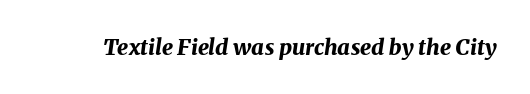
Q: Is the text bold? A: Yes.
Q: Is the text italic (slanted)? A: Yes, it leans right by about 8 degrees.
Q: Is the text underlined? A: No.
Q: Is the spacing between letters normal or unusually wide? A: Normal.
